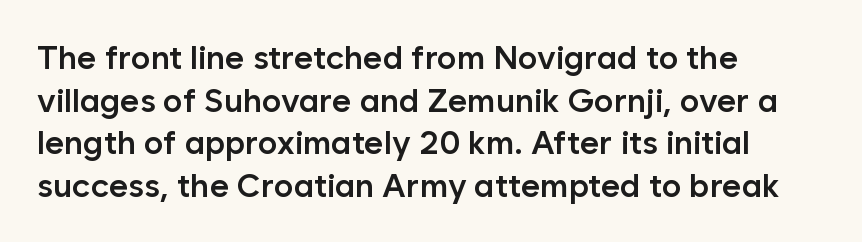
Q: Is the text bold? A: Semi-bold.
Q: Is the text italic (slanted)? A: No, it is upright.
Q: Is the typeface a serif or a sans-serif typeface? A: Sans-serif.
Q: Is the text underlined? A: No.
Q: How is the paragraph aligned? A: Left-aligned.
Q: Is the spacing between letters normal or unusually wide? A: Normal.
Q: Is the spacing between lines tight, normal or loose? A: Normal.
Q: Width (condensed, normal, or wide)? A: Normal.
Q: Stroke contrast? A: Low.
Q: x-height? A: Medium.
Q: Monospaced? A: No.
